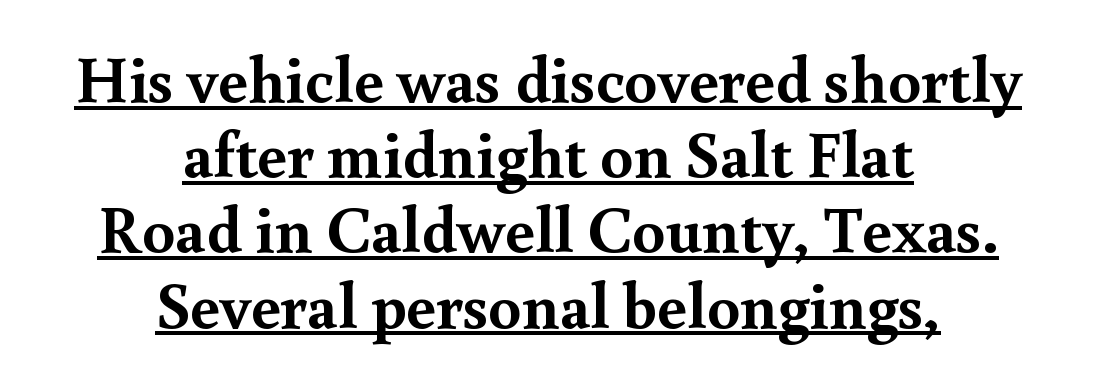
{"serif": "yes", "italic": "no", "bold": "yes", "weight": "semibold", "width": "normal", "x_height": "small", "monospaced": "no", "underline": "yes", "align": "center", "line_spacing": "tight", "line_spacing_ratio": 1.14, "letter_spacing": "normal", "letter_spacing_em": 0.0, "glyph_px": 66}
